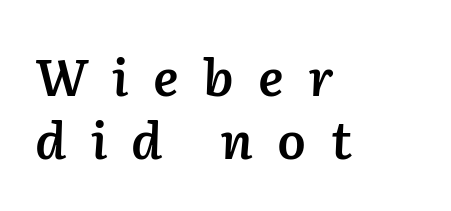
Q: Is the text bold? A: Semi-bold.
Q: Is the text italic (slanted)? A: Yes, it leans right by about 2 degrees.
Q: Is the text underlined? A: No.
Q: How is the paragraph aligned? A: Left-aligned.
Q: Is the spacing between letters normal or unusually wide? A: Unusually wide.
Q: Width (condensed, normal, or wide)? A: Normal.
Q: Stroke contrast? A: Low.
Q: x-height? A: Medium.
Q: Monospaced? A: No.
